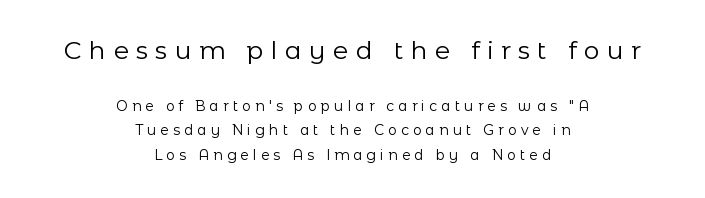
{"italic": "no", "bold": "no", "underline": "no", "align": "center", "line_spacing_ratio": 1.73, "letter_spacing": "wide", "letter_spacing_em": 0.29, "larger_block": "first", "size_ratio": 1.79, "glyph_px": 25}
